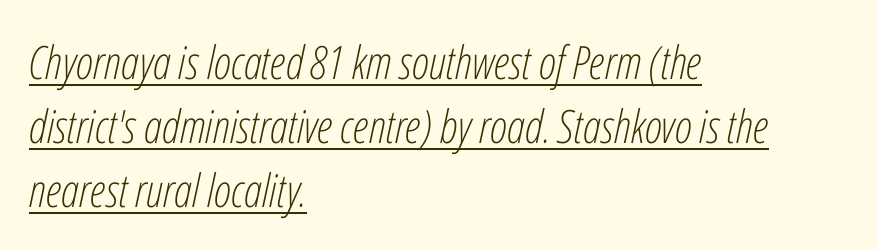
The image shows 46 px light, condensed type, italic (leaning right); set left-aligned, normal line spacing (1.39x), normal letter spacing, underlined; low stroke contrast and a medium x-height.
